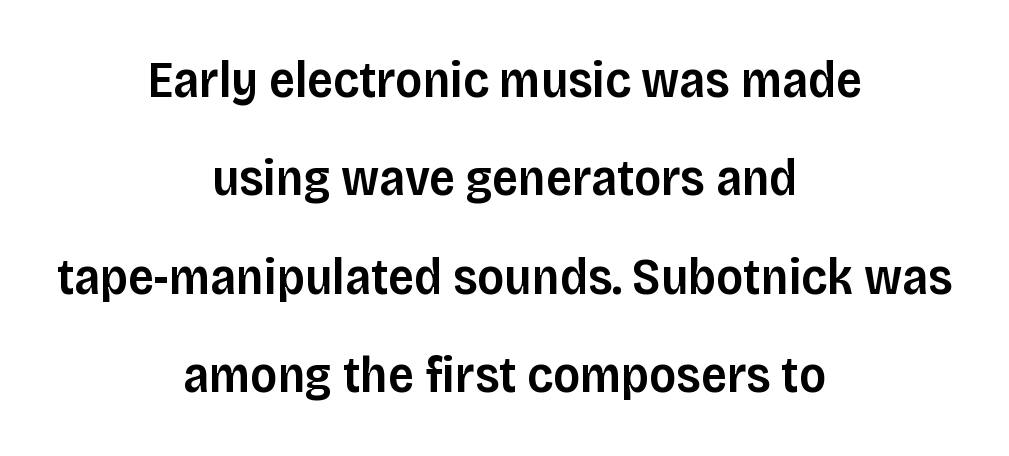
The image shows 51 px semibold sans-serif type, upright; set centered, loose line spacing (1.93x), normal letter spacing, not underlined; low stroke contrast and a large x-height.
